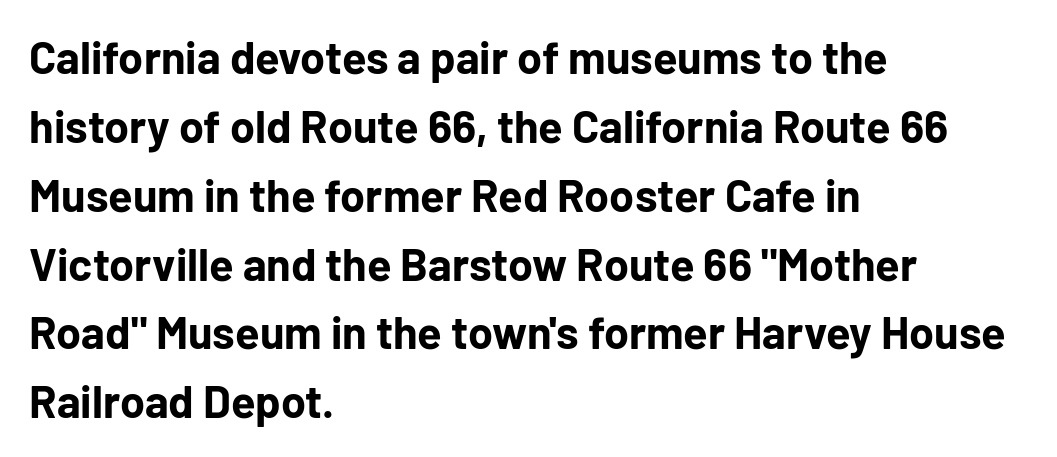
The image shows 45 px bold sans-serif type, upright; set left-aligned, normal line spacing (1.53x), normal letter spacing, not underlined; low stroke contrast and a medium x-height.
